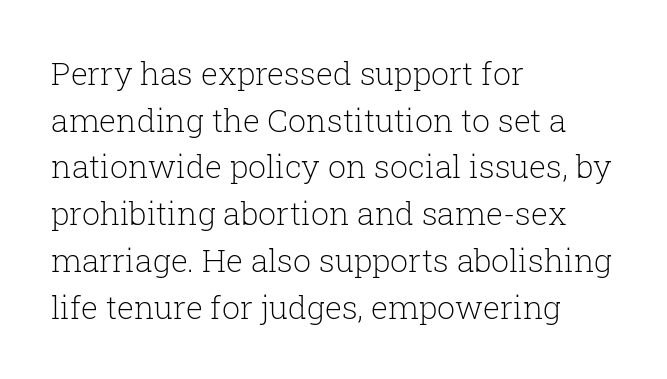
Q: Is the text bold? A: No.
Q: Is the text italic (slanted)? A: No, it is upright.
Q: Is the typeface a serif or a sans-serif typeface? A: Serif.
Q: Is the text underlined? A: No.
Q: How is the paragraph aligned? A: Left-aligned.
Q: Is the spacing between letters normal or unusually wide? A: Normal.
Q: Is the spacing between lines tight, normal or loose? A: Normal.
Q: Width (condensed, normal, or wide)? A: Normal.
Q: Stroke contrast? A: Low.
Q: x-height? A: Medium.
Q: Monospaced? A: No.
